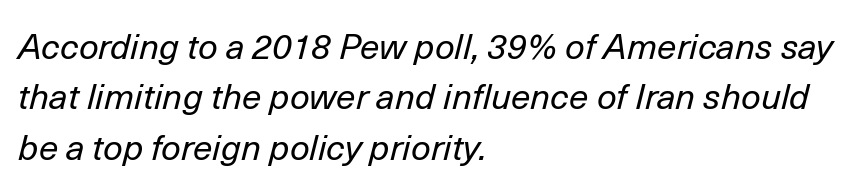
{"italic": "yes", "lean": "right", "slant_degrees": 14, "bold": "no", "weight": "regular", "width": "normal", "stroke_contrast": "low", "x_height": "medium", "monospaced": "no", "underline": "no", "align": "left", "line_spacing": "normal", "line_spacing_ratio": 1.44, "letter_spacing": "normal", "letter_spacing_em": 0.0, "glyph_px": 35}
